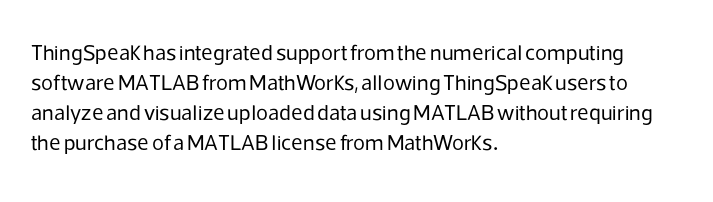
The image shows 22 px text type, upright; set left-aligned, normal line spacing (1.37x), normal letter spacing, not underlined.
